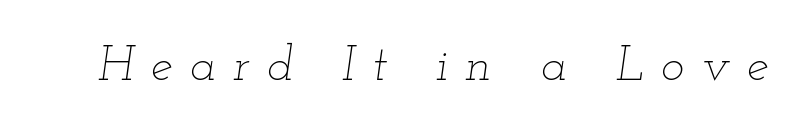
The image shows 49 px thin, wide type, italic (leaning right); set unusually wide letter spacing (+0.35 em), not underlined; low stroke contrast and a small x-height.
